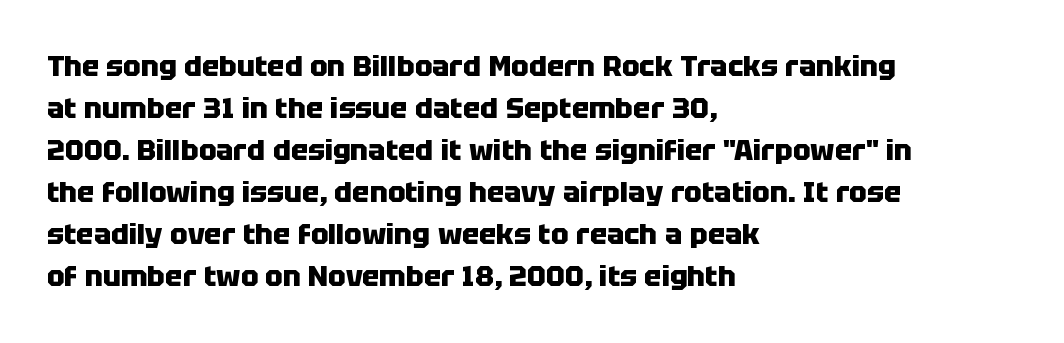
Q: Is the text bold? A: Yes.
Q: Is the text italic (slanted)? A: No, it is upright.
Q: Is the typeface a serif or a sans-serif typeface? A: Sans-serif.
Q: Is the text underlined? A: No.
Q: How is the paragraph aligned? A: Left-aligned.
Q: Is the spacing between letters normal or unusually wide? A: Normal.
Q: Is the spacing between lines tight, normal or loose? A: Normal.
Q: Width (condensed, normal, or wide)? A: Normal.
Q: Stroke contrast? A: Low.
Q: x-height? A: Large.
Q: Monospaced? A: No.
